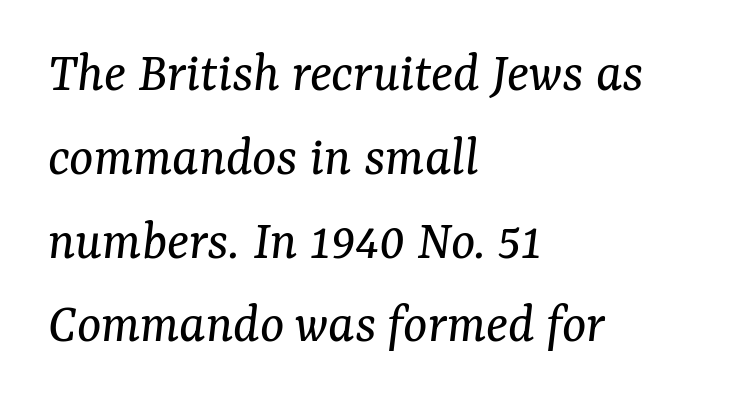
Q: Is the text bold? A: No.
Q: Is the text italic (slanted)? A: Yes, it leans right by about 7 degrees.
Q: Is the typeface a serif or a sans-serif typeface? A: Serif.
Q: Is the text underlined? A: No.
Q: How is the paragraph aligned? A: Left-aligned.
Q: Is the spacing between letters normal or unusually wide? A: Normal.
Q: Is the spacing between lines tight, normal or loose? A: Normal.
Q: Width (condensed, normal, or wide)? A: Normal.
Q: Stroke contrast? A: Medium.
Q: x-height? A: Medium.
Q: Monospaced? A: No.
